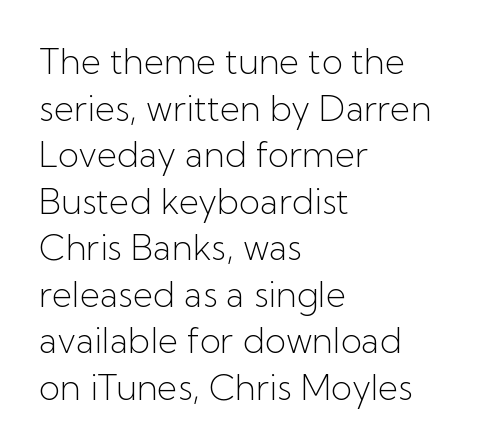
Notice how the stems are strictly vertical — no italics here. Proportional: the letters do not fall into vertical columns. Each row of text sits above clean, open space. Does extra space separate the letters? No, they use regular spacing. Observe the absence of serifs on each vertical stroke in this sample. Is there much room between lines? A standard amount, neither cramped nor airy.
